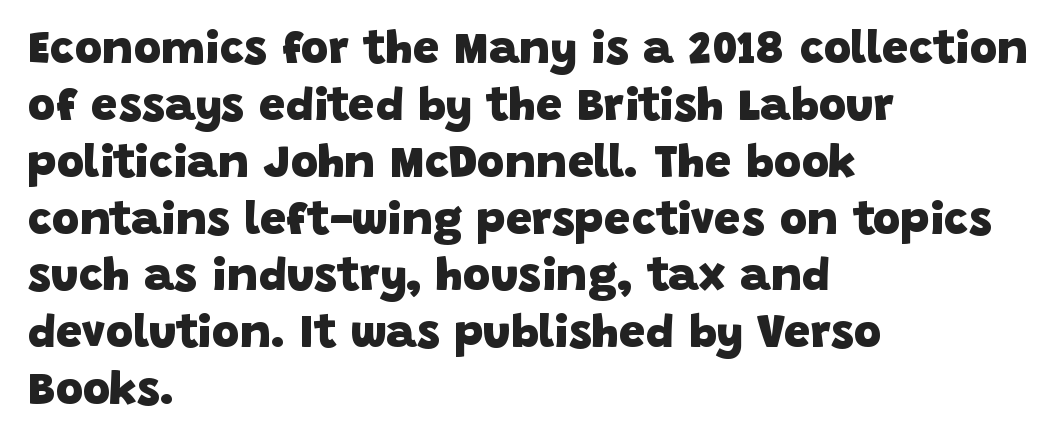
{"serif": "no", "bold": "yes", "weight": "heavy", "width": "normal", "stroke_contrast": "low", "x_height": "large", "monospaced": "no", "underline": "no", "align": "left", "line_spacing_ratio": 1.21, "letter_spacing": "normal", "letter_spacing_em": 0.0, "glyph_px": 47}
